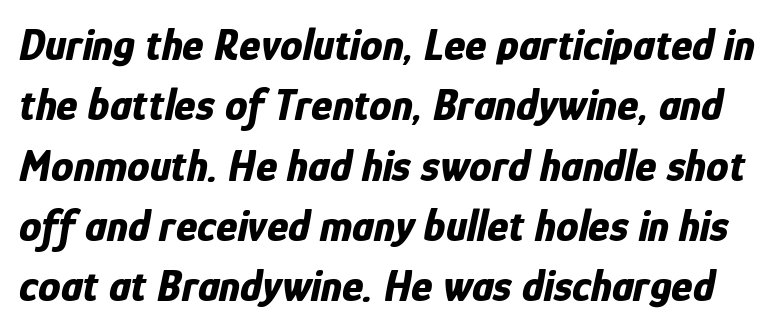
Q: Is the text bold? A: Yes.
Q: Is the text italic (slanted)? A: Yes, it leans right by about 12 degrees.
Q: Is the text underlined? A: No.
Q: Is the spacing between letters normal or unusually wide? A: Normal.
Q: Is the spacing between lines tight, normal or loose? A: Normal.
Q: Width (condensed, normal, or wide)? A: Condensed.
Q: Stroke contrast? A: Low.
Q: x-height? A: Medium.
Q: Monospaced? A: No.
